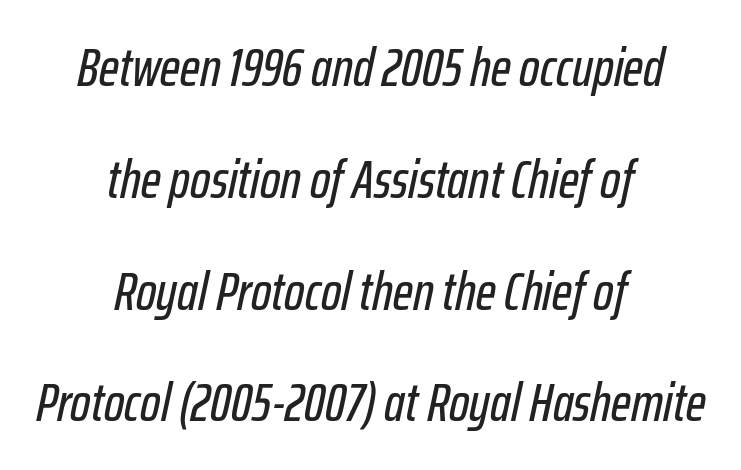
Interline gaps are noticeably wide in this sample. Plain, unruled lines of type. The font's italic variant was chosen for this text. Compared with typical body copy, the letter spacing here is the same.
